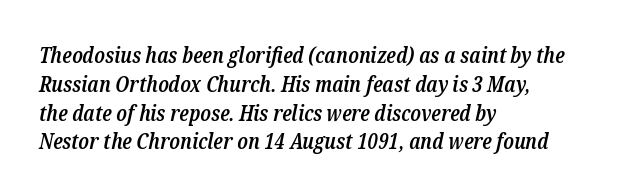
{"italic": "yes", "lean": "right", "slant_degrees": 12, "bold": "semi", "underline": "no", "align": "left", "line_spacing": "normal", "line_spacing_ratio": 1.31, "letter_spacing": "normal", "letter_spacing_em": 0.0, "glyph_px": 22}
